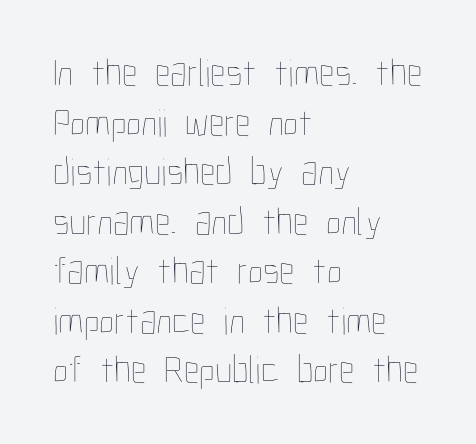
Q: Is the text bold? A: No.
Q: Is the text italic (slanted)? A: No, it is upright.
Q: Is the text underlined? A: No.
Q: How is the paragraph aligned? A: Left-aligned.
Q: Is the spacing between letters normal or unusually wide? A: Normal.
Q: Is the spacing between lines tight, normal or loose? A: Normal.
Q: Width (condensed, normal, or wide)? A: Condensed.
Q: Stroke contrast? A: Low.
Q: x-height? A: Medium.
Q: Monospaced? A: No.
